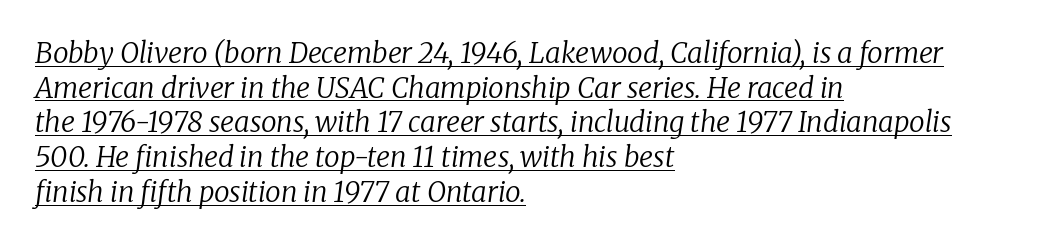
The image shows 28 px regular-weight serif type, italic (leaning right); set left-aligned, line spacing 1.24x, normal letter spacing, underlined; low stroke contrast and a medium x-height.
